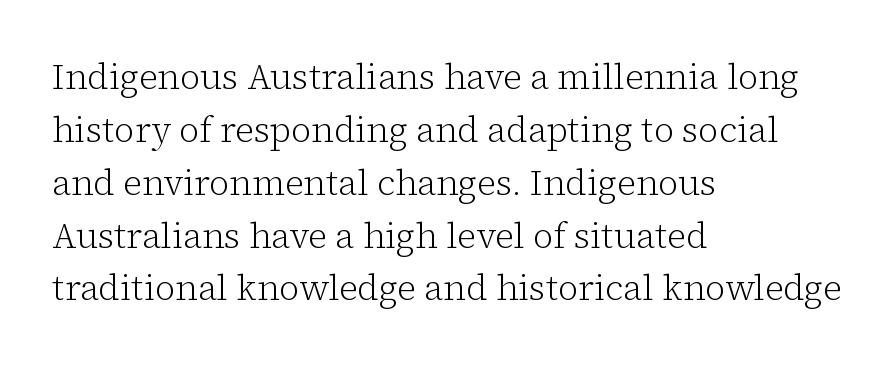
Words appear dense and cohesive because spacing is normal. Rows of type keep a routine distance in the vertical direction. Unmarked baselines from the first word to the last. Visually the block forms a straight wall on the left and a jagged coastline on the right. Type style note: has serifs. These glyphs show unthickened strokes, regular width or finer.
